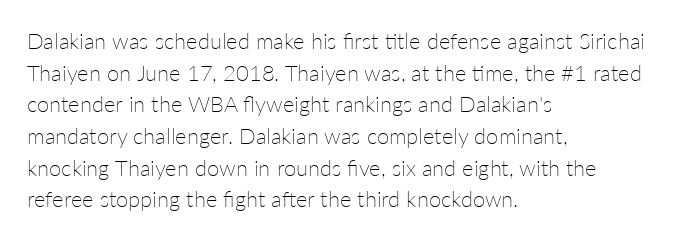
Q: Is the text bold? A: No.
Q: Is the text italic (slanted)? A: No, it is upright.
Q: Is the text underlined? A: No.
Q: How is the paragraph aligned? A: Left-aligned.
Q: Is the spacing between letters normal or unusually wide? A: Normal.
Q: Is the spacing between lines tight, normal or loose? A: Normal.
